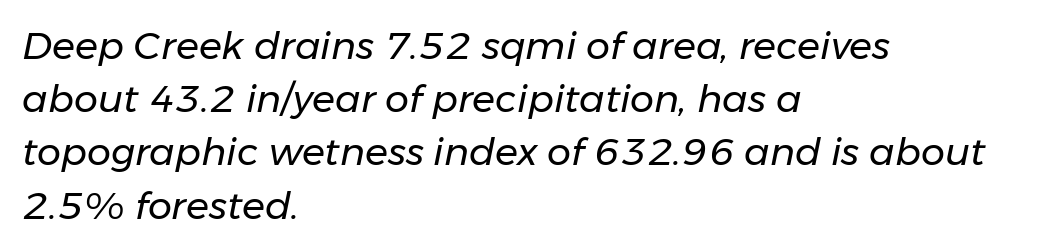
{"italic": "yes", "lean": "right", "slant_degrees": 11, "bold": "no", "weight": "regular", "width": "normal", "stroke_contrast": "low", "x_height": "medium", "monospaced": "no", "underline": "no", "align": "left", "line_spacing": "normal", "line_spacing_ratio": 1.4, "letter_spacing": "normal", "letter_spacing_em": 0.0, "glyph_px": 38}
